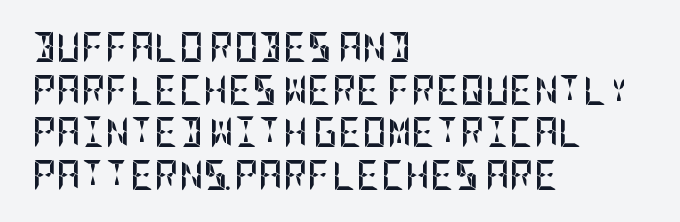
The image shows 30 px semibold, condensed sans-serif type, upright; set left-aligned, normal line spacing (1.42x), normal letter spacing, not underlined; low stroke contrast and a large x-height.
